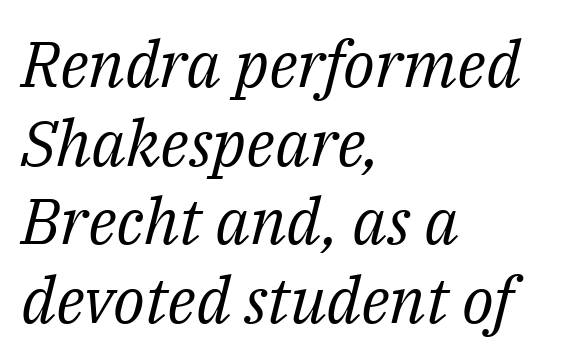
The passage shown is typed in a proportional face where columns would drift. Any mark beneath the type? The region is blank. The type is set solid horizontally, with unmodified tracking. These glyphs show unthickened strokes, regular width or finer. Typeset ragged right — the left edge is the straight one. This sample uses an oblique cut, with every glyph tilted off the vertical.
